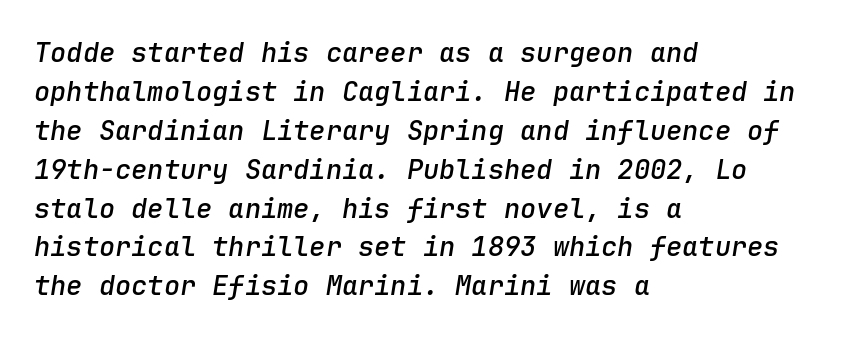
{"italic": "yes", "lean": "right", "slant_degrees": 9, "bold": "semi", "underline": "no", "align": "left", "line_spacing": "normal", "line_spacing_ratio": 1.44, "letter_spacing": "normal", "letter_spacing_em": 0.0, "glyph_px": 27}
